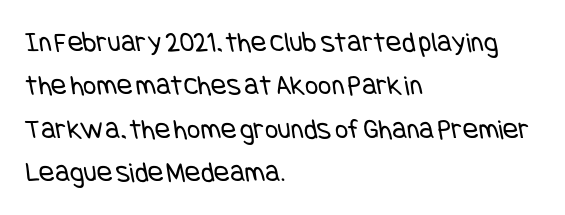
Q: Is the text bold? A: No.
Q: Is the typeface a serif or a sans-serif typeface? A: Sans-serif.
Q: Is the text underlined? A: No.
Q: How is the paragraph aligned? A: Left-aligned.
Q: Is the spacing between letters normal or unusually wide? A: Normal.
Q: Is the spacing between lines tight, normal or loose? A: Normal.
Q: Width (condensed, normal, or wide)? A: Condensed.
Q: Stroke contrast? A: Low.
Q: x-height? A: Large.
